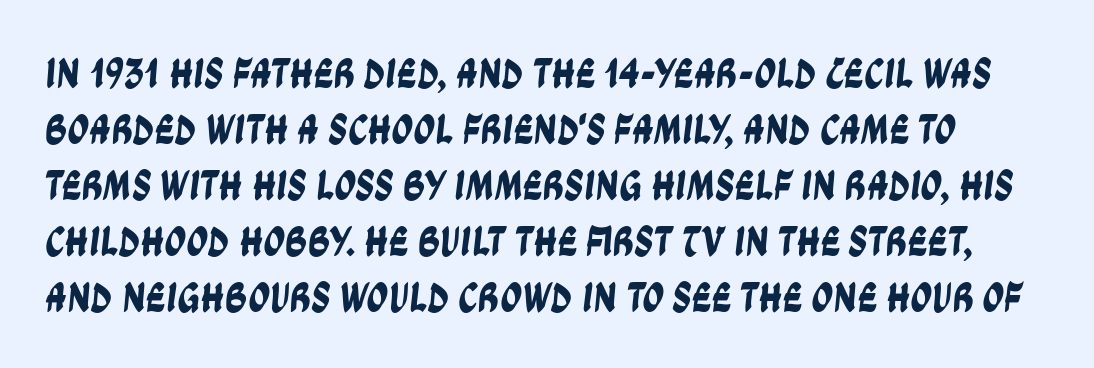
{"serif": "no", "width": "condensed", "stroke_contrast": "low", "x_height": "large", "monospaced": "no", "underline": "no", "line_spacing": "normal", "line_spacing_ratio": 1.3, "letter_spacing": "normal", "letter_spacing_em": 0.0, "glyph_px": 43}
